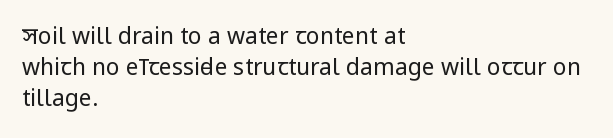
Q: Is the text bold? A: No.
Q: Is the text italic (slanted)? A: No, it is upright.
Q: Is the text underlined? A: No.
Q: How is the paragraph aligned? A: Left-aligned.
Q: Is the spacing between letters normal or unusually wide? A: Normal.
Q: Is the spacing between lines tight, normal or loose? A: Normal.
